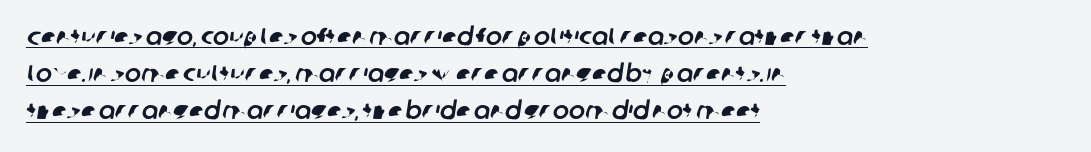
Q: Is the text underlined? A: Yes.
Q: How is the paragraph aligned? A: Left-aligned.
Q: Is the spacing between letters normal or unusually wide? A: Normal.
Q: Is the spacing between lines tight, normal or loose? A: Normal.
